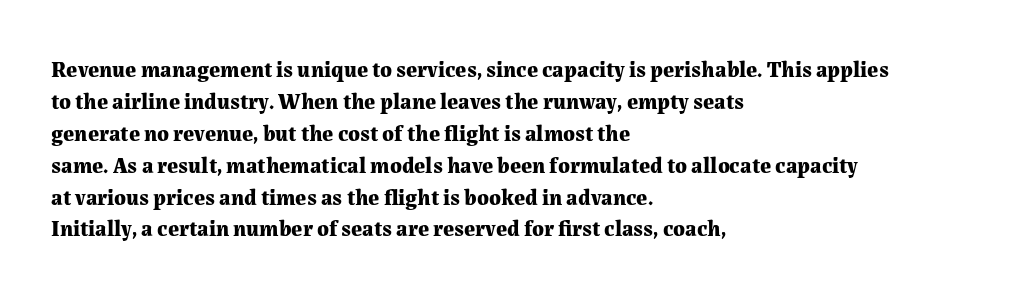
Q: Is the text bold? A: Yes.
Q: Is the text italic (slanted)? A: No, it is upright.
Q: Is the text underlined? A: No.
Q: How is the paragraph aligned? A: Left-aligned.
Q: Is the spacing between letters normal or unusually wide? A: Normal.
Q: Is the spacing between lines tight, normal or loose? A: Normal.
